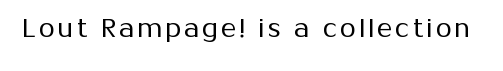
Q: Is the text bold? A: No.
Q: Is the text italic (slanted)? A: No, it is upright.
Q: Is the text underlined? A: No.
